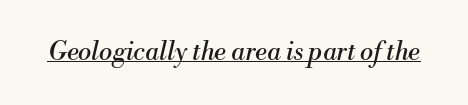
The image shows 25 px text type, italic (leaning right); set normal letter spacing, underlined.
